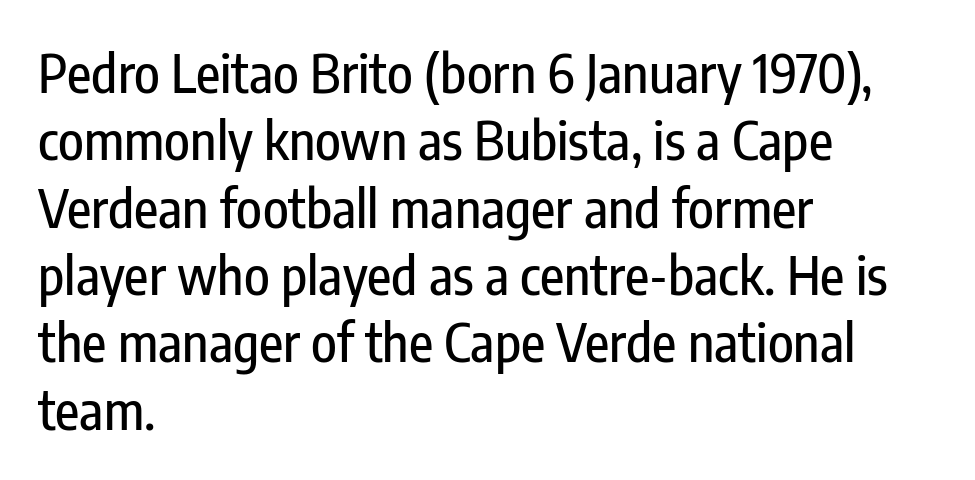
Italic? Not at all — the glyphs are vertical. A typesetter would call this proportional, since set widths differ per character. The letterforms sit shoulder to shoulder at normal distance. The typeface chosen for these lines omits serifs.
